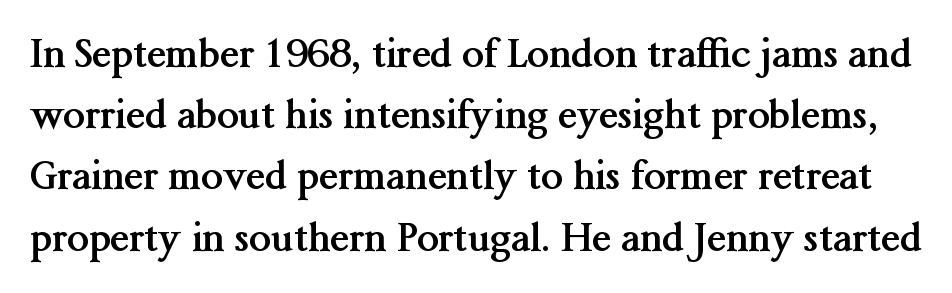
{"serif": "yes", "italic": "no", "bold": "yes", "weight": "semibold", "width": "normal", "stroke_contrast": "medium", "x_height": "medium", "monospaced": "no", "underline": "no", "line_spacing": "normal", "line_spacing_ratio": 1.57, "letter_spacing": "normal", "letter_spacing_em": 0.0, "glyph_px": 39}
